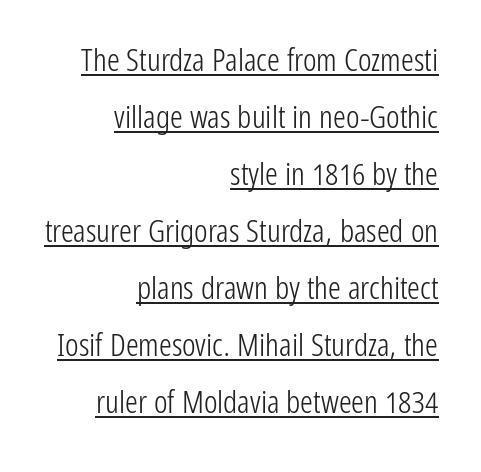
Reading down the block, your eye finds every line finishing at a fixed right position. The rendering uses natural spacing where letterforms have individual widths. Letter spacing: default. Every stem runs plumb, perpendicular to the baseline.
